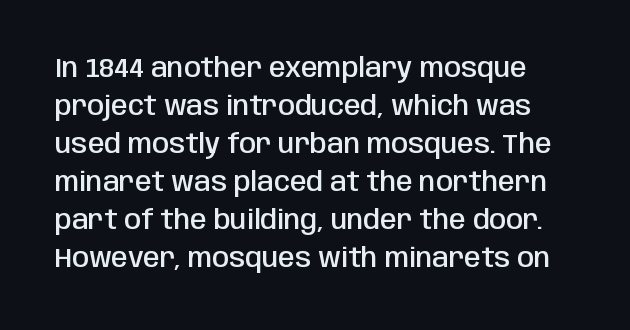
The image shows 27 px text type, upright; set normal line spacing (1.41x), normal letter spacing, not underlined.
